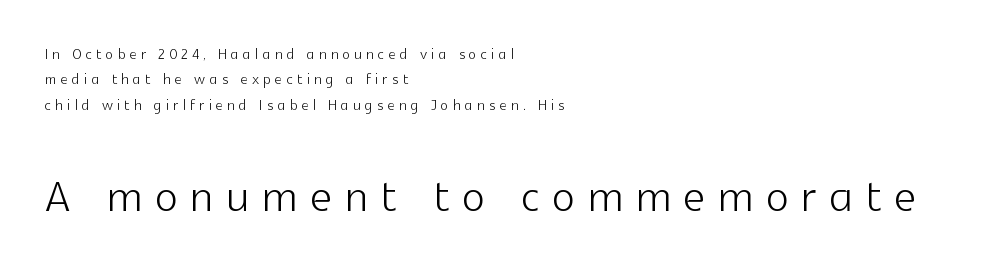
Q: Is the text bold? A: No.
Q: Is the text italic (slanted)? A: No, it is upright.
Q: Is the typeface a serif or a sans-serif typeface? A: Sans-serif.
Q: Is the text underlined? A: No.
Q: How is the paragraph aligned? A: Left-aligned.
Q: Is the spacing between letters normal or unusually wide? A: Unusually wide.
Q: Is the spacing between lines tight, normal or loose? A: Normal.
Q: Which block of text is set in a larger size, the first (top) or the second (bottom)? A: The second (bottom) one.
Q: Width (condensed, normal, or wide)? A: Normal.
Q: x-height? A: Medium.
Q: Monospaced? A: No.
